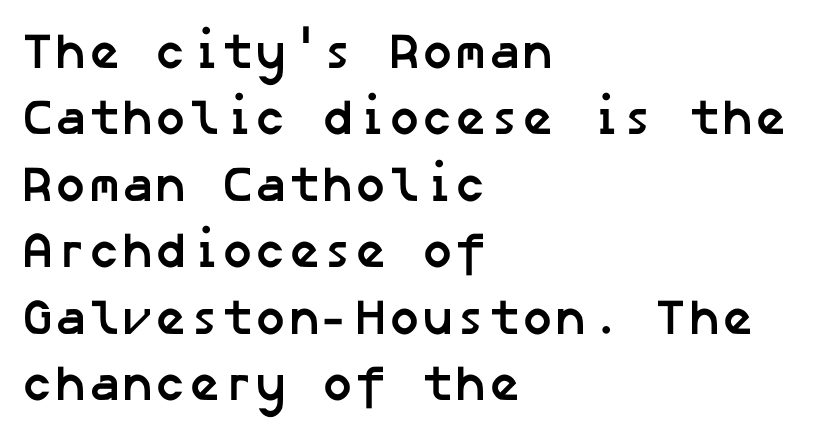
{"serif": "no", "bold": "yes", "weight": "semibold", "width": "normal", "stroke_contrast": "low", "x_height": "medium", "underline": "no", "align": "left", "line_spacing": "normal", "line_spacing_ratio": 1.33, "letter_spacing": "normal", "letter_spacing_em": 0.0, "glyph_px": 50}
